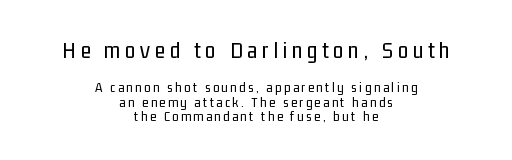
The image shows 24 px text type, upright; set centered, tight line spacing (1.01x), not underlined; the first (top) block is 1.71x larger.
